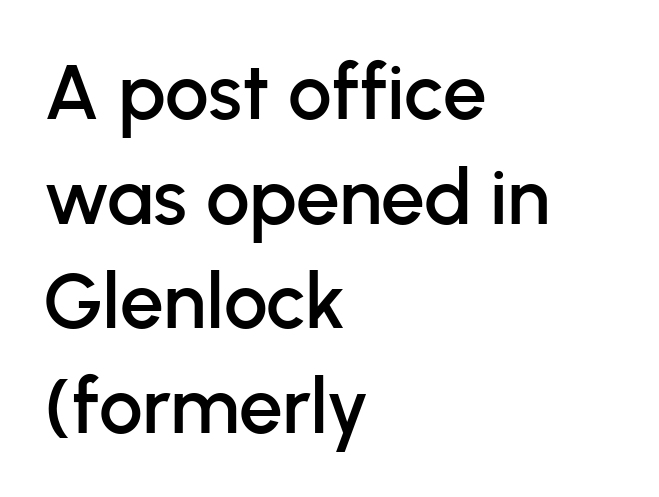
The font's upright variant was chosen for this text. Only glyphs here, with clear space below each row. A typesetter would call this proportional, since set widths differ per character. The lines in this sample share a left origin and differ only in where they stop. The text was rendered using a sans face with plain stroke endings. The passage shown has conventional tracking throughout.
